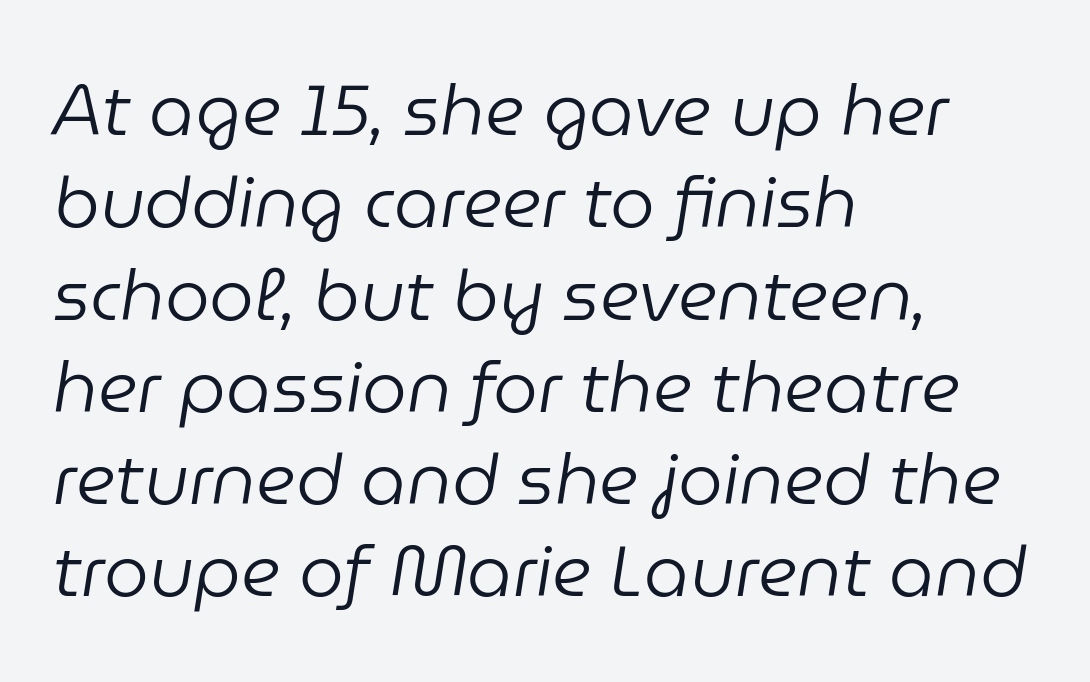
Teacher's note: observe the even left margin — that is flush-left alignment. The passage shown has conventional tracking throughout. Underlining? Definitely not there. Is the type slanted? Yes — the strokes lean at a clear angle.
